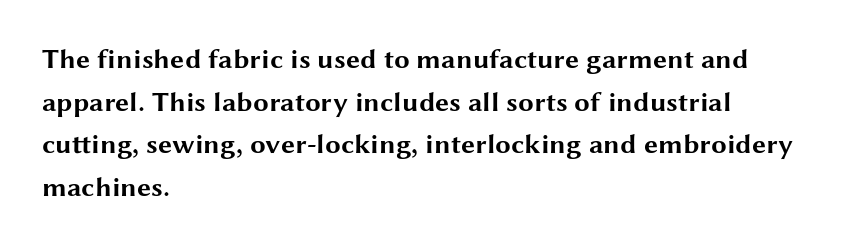
The image shows 28 px bold, wide sans-serif type, upright; set left-aligned, normal line spacing (1.52x), normal letter spacing, not underlined; medium stroke contrast and a medium x-height.
